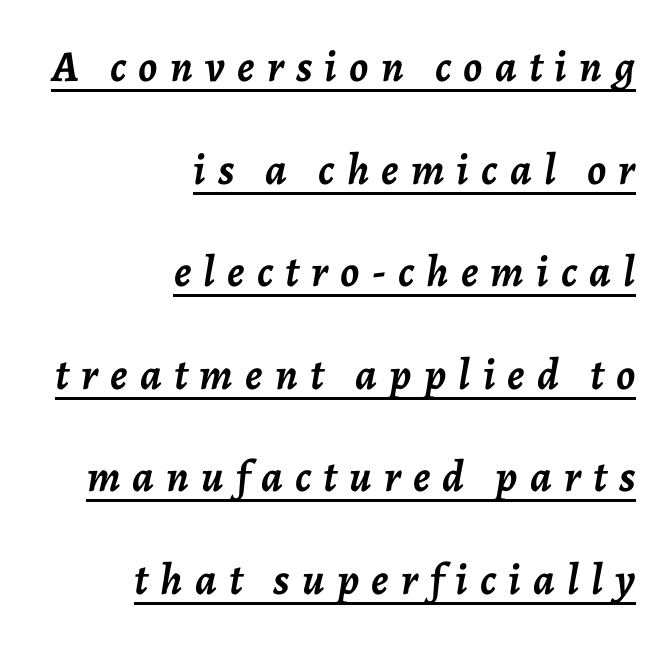
A rule runs beneath these lines of type. Yep, that's italic — everything's leaning. This sample uses expanded letter spacing, leaving extra air between glyphs. Reading down the block, your eye finds every line finishing at a fixed right position. Character widths vary here, with narrow letters taking less room than wide ones.
